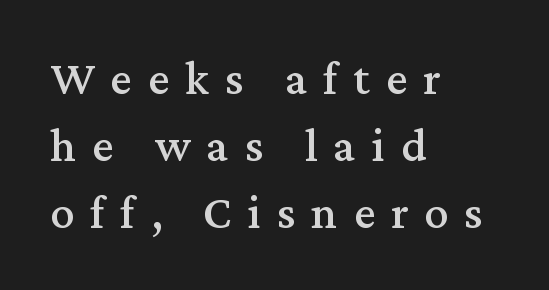
The specimen omits any rule beneath the text block's lines. Vertical strokes here are truly vertical. Think of a printed novel: that variable character pitch is what you see here. Typographically, this falls in the serif category. Observe the wide spacing: letters keep a clear distance from each other.
